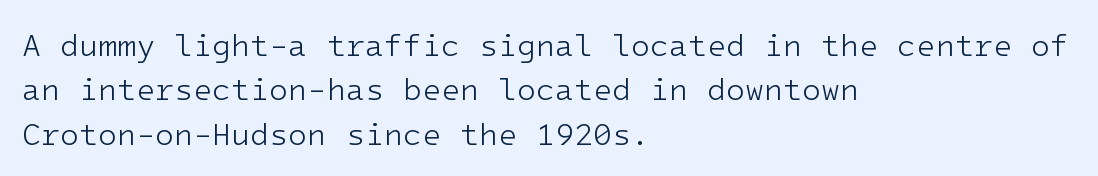
The image shows 31 px light sans-serif type, upright; set left-aligned, normal line spacing (1.43x), normal letter spacing, not underlined; low stroke contrast and a medium x-height.
